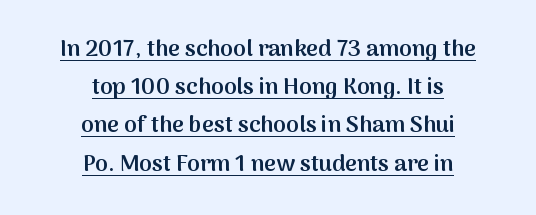
The image shows 23 px text type, upright; set centered, normal line spacing (1.66x), normal letter spacing, underlined.
